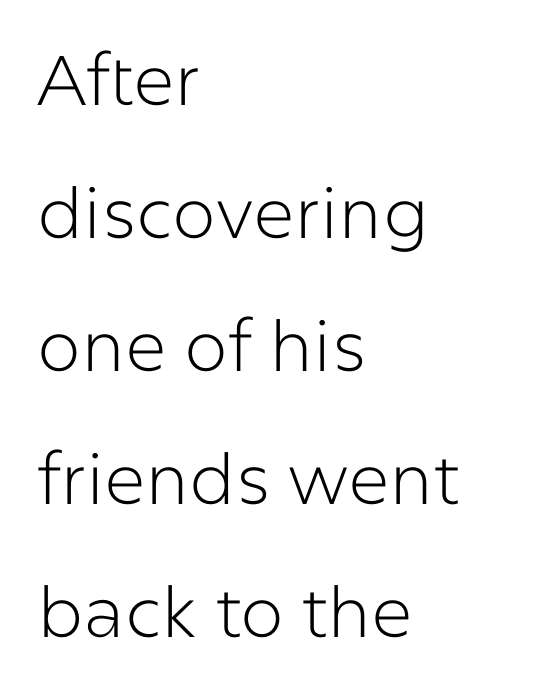
{"serif": "no", "italic": "no", "bold": "no", "weight": "light", "width": "normal", "stroke_contrast": "low", "x_height": "medium", "monospaced": "no", "underline": "no", "align": "left", "line_spacing": "loose", "line_spacing_ratio": 1.9, "letter_spacing": "normal", "letter_spacing_em": 0.0, "glyph_px": 70}
